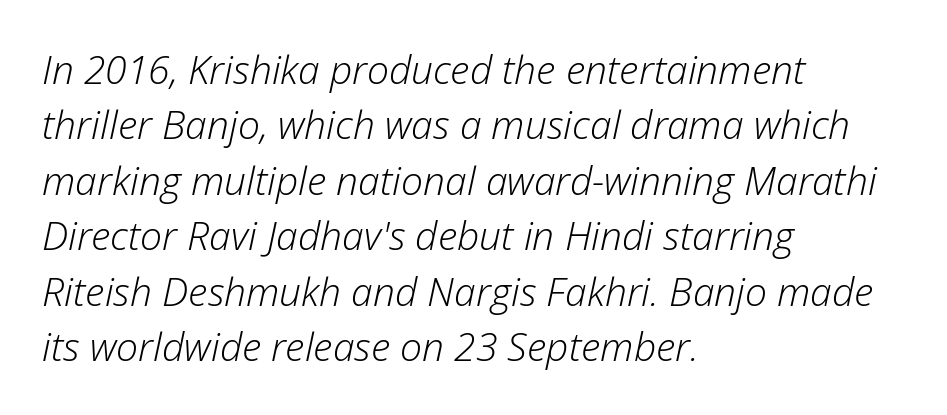
This sample uses an oblique cut, with every glyph tilted off the vertical. Line starts are locked; line ends wander. Looks like regular typesetting: each glyph gets only the width it needs. Counters stay open thanks to moderate or lighter strokes. Rows of type keep a routine distance in the vertical direction.
